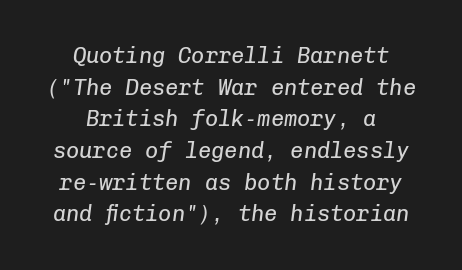
Q: Is the text bold? A: No.
Q: Is the text italic (slanted)? A: Yes, it leans right by about 8 degrees.
Q: Is the text underlined? A: No.
Q: How is the paragraph aligned? A: Centered.
Q: Is the spacing between letters normal or unusually wide? A: Normal.
Q: Is the spacing between lines tight, normal or loose? A: Normal.
